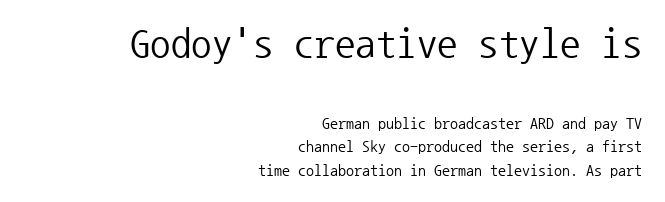
The rendering uses typewriter-style spacing with identical character cells. The passage is arranged like a letterhead date or caption credit — flush right. Posture: vertical. Examine the stroke ends and you'll find no serifs.
